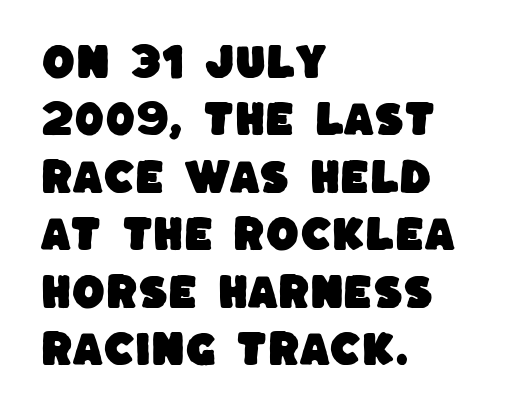
Is the letter spacing exaggerated? No — it looks like the ordinary default. The vertical gap from one line to the next is medium. The designer went with a sans here, leaving each stem footless. Horizontally, the lines are justified to the leading edge only.
